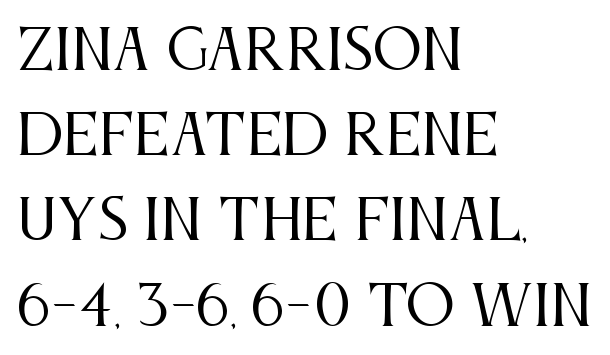
Q: Is the text bold? A: No.
Q: Is the text italic (slanted)? A: No, it is upright.
Q: Is the typeface a serif or a sans-serif typeface? A: Serif.
Q: Is the text underlined? A: No.
Q: How is the paragraph aligned? A: Left-aligned.
Q: Is the spacing between letters normal or unusually wide? A: Normal.
Q: Is the spacing between lines tight, normal or loose? A: Normal.
Q: Width (condensed, normal, or wide)? A: Condensed.
Q: Stroke contrast? A: Medium.
Q: x-height? A: Large.
Q: Monospaced? A: No.
